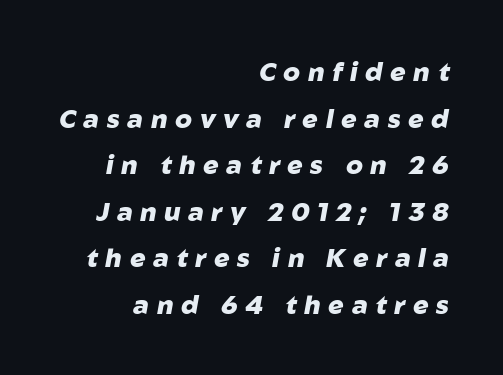
Spacing between characters has been opened up far beyond the box default. Typeset ragged left — the right edge is the straight one. Quick note: italic. Chunky letters — that's bold for sure.
